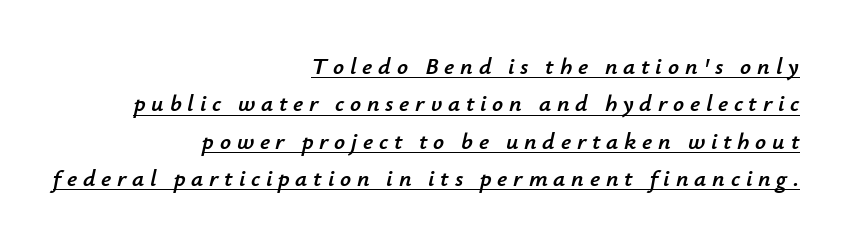
The image shows 24 px text type, italic (leaning right); set right-aligned, normal line spacing (1.56x), unusually wide letter spacing (+0.24 em), underlined.
